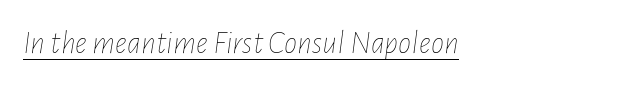
The image shows 33 px thin, condensed type, italic (leaning right); set left-aligned, normal letter spacing, underlined; low stroke contrast and a medium x-height.
